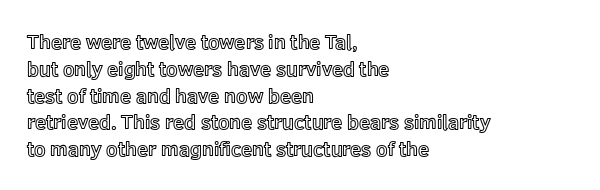
The vertical gap from one line to the next is medium. The letters sit at their default tracking, neither squeezed nor spread. A student would call this left alignment; a typographer would say flush left, rag right. Does the lettering tilt? It doesn't — this is upright.
